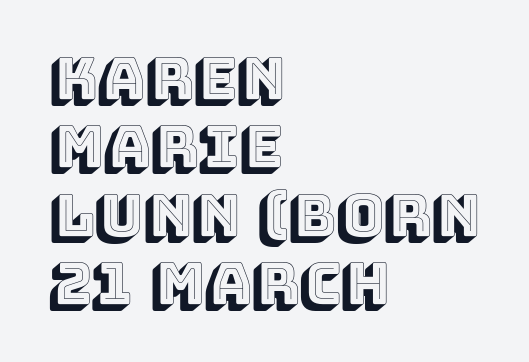
Is there any slant? The stems are plumb. The typesetter chose a ragged-right arrangement here. The horizontal fit of the characters is conventional and even. The zone under the glyphs is completely vacant. Note the varied advance widths — an 'i' is clearly narrower than an 'm'.
